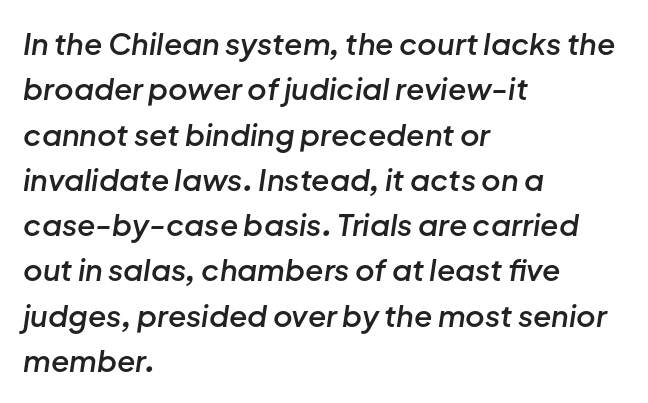
Q: Is the text bold? A: Semi-bold.
Q: Is the text italic (slanted)? A: Yes, it leans right by about 8 degrees.
Q: Is the text underlined? A: No.
Q: How is the paragraph aligned? A: Left-aligned.
Q: Is the spacing between letters normal or unusually wide? A: Normal.
Q: Is the spacing between lines tight, normal or loose? A: Normal.
Q: Width (condensed, normal, or wide)? A: Normal.
Q: Stroke contrast? A: Low.
Q: x-height? A: Medium.
Q: Monospaced? A: No.
